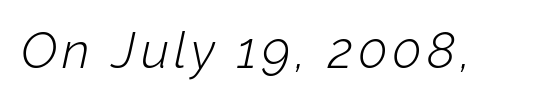
Is this a fixed-width face? No — the glyphs have proportional, varying widths. Descenders hang freely into open space. A light-to-regular cut is what we see here. There's an unmistakable incline to the writing here.
